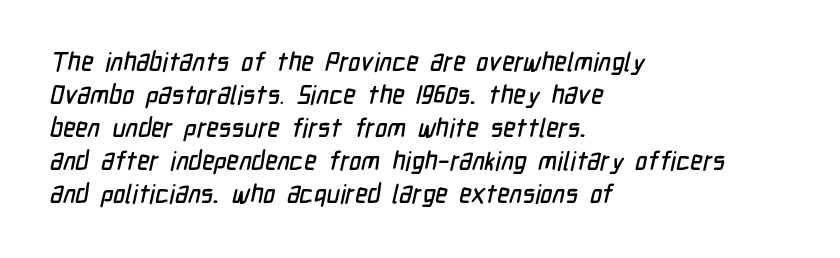
The image shows 26 px text type; set left-aligned, normal line spacing (1.27x), normal letter spacing, not underlined.
